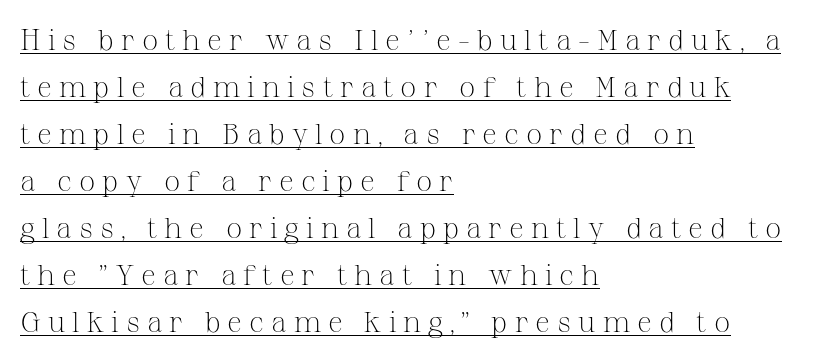
{"serif": "yes", "italic": "no", "bold": "no", "weight": "light", "width": "normal", "stroke_contrast": "medium", "x_height": "medium", "monospaced": "no", "underline": "yes", "align": "left", "line_spacing": "normal", "line_spacing_ratio": 1.62, "letter_spacing": "wide", "letter_spacing_em": 0.24, "glyph_px": 29}
